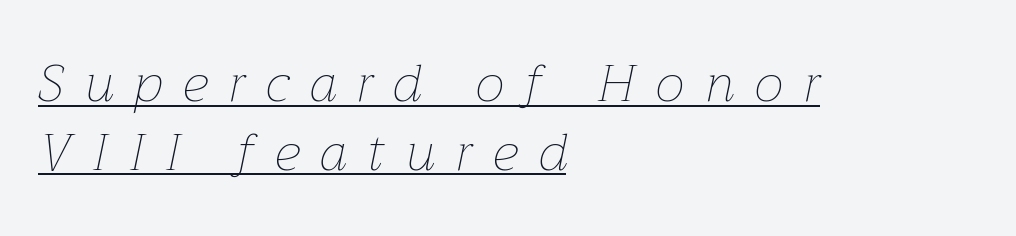
What decoration does the sample have? An underline. Think of a printed novel: that variable character pitch is what you see here. The rendering anchors every line to the left-hand side. What's the leading like? Ordinary, nothing unusual. Compared with ordinary roman type, these characters are visibly tilted. The strokes carry an ordinary text weight at most.
